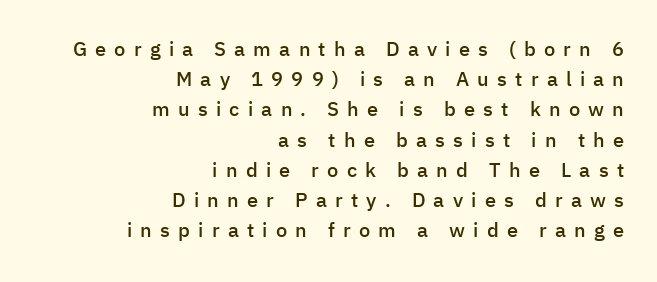
{"italic": "no", "bold": "semi", "underline": "no", "align": "right", "line_spacing": "normal", "line_spacing_ratio": 1.51, "letter_spacing": "wide", "letter_spacing_em": 0.41, "glyph_px": 20}
